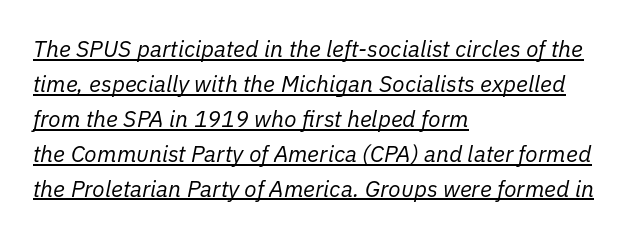
{"italic": "yes", "lean": "right", "slant_degrees": 11, "bold": "no", "underline": "yes", "align": "left", "line_spacing": "normal", "line_spacing_ratio": 1.52, "letter_spacing": "normal", "letter_spacing_em": 0.0, "glyph_px": 23}
